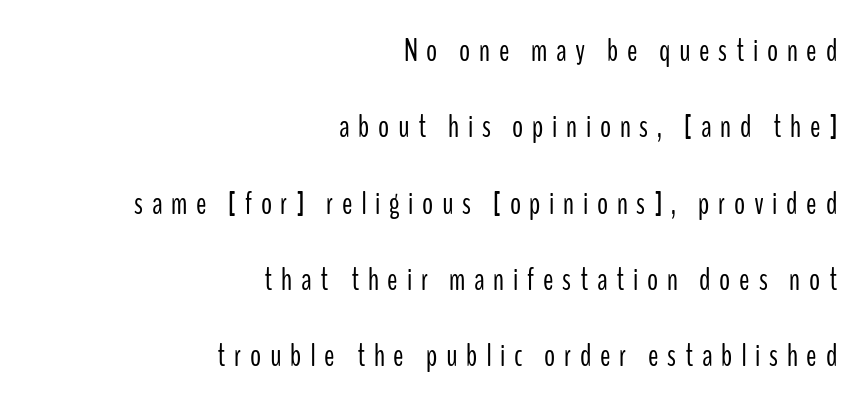
The image shows 31 px light, condensed sans-serif type, upright; set right-aligned, loose line spacing (2.46x), unusually wide letter spacing (+0.28 em), not underlined; low stroke contrast and a medium x-height.
